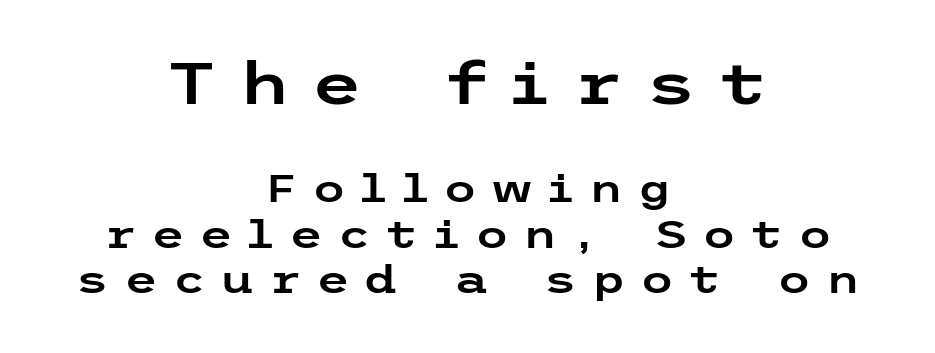
{"serif": "no", "italic": "no", "width": "wide", "stroke_contrast": "low", "x_height": "medium", "underline": "no", "align": "center", "line_spacing_ratio": 1.17, "letter_spacing": "wide", "letter_spacing_em": 0.36, "larger_block": "first", "size_ratio": 1.51, "glyph_px": 59}
